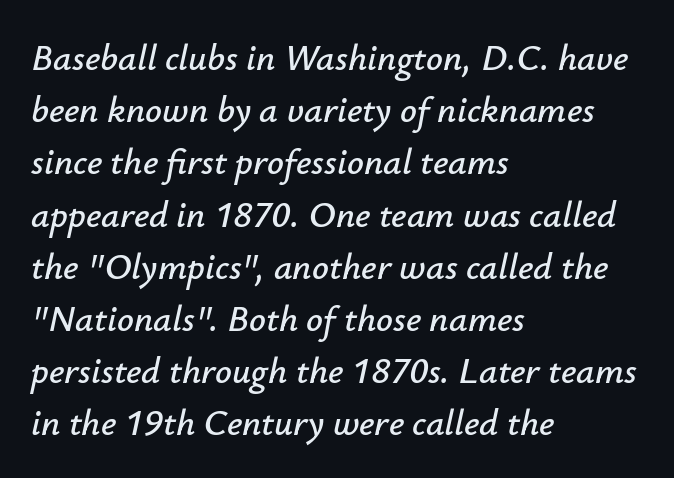
The image shows 37 px text type, italic (leaning right); set left-aligned, normal line spacing (1.41x), normal letter spacing, not underlined; low stroke contrast and a small x-height.
